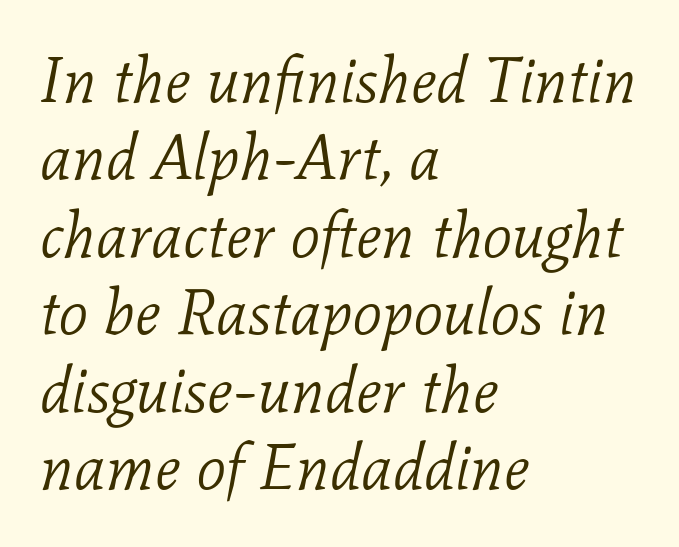
Q: Is the text bold? A: No.
Q: Is the text italic (slanted)? A: Yes, it leans right by about 11 degrees.
Q: Is the typeface a serif or a sans-serif typeface? A: Serif.
Q: Is the text underlined? A: No.
Q: How is the paragraph aligned? A: Left-aligned.
Q: Is the spacing between letters normal or unusually wide? A: Normal.
Q: Width (condensed, normal, or wide)? A: Normal.
Q: Stroke contrast? A: Low.
Q: x-height? A: Medium.
Q: Monospaced? A: No.
